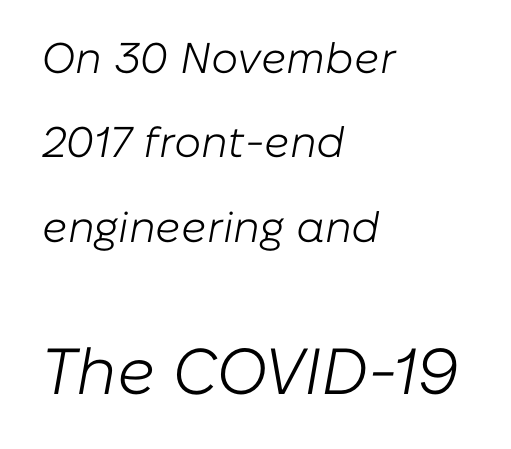
{"italic": "yes", "lean": "right", "slant_degrees": 10, "bold": "no", "weight": "light", "width": "normal", "stroke_contrast": "low", "x_height": "medium", "monospaced": "no", "underline": "no", "align": "left", "line_spacing": "loose", "line_spacing_ratio": 1.96, "letter_spacing": "normal", "letter_spacing_em": 0.0, "larger_block": "second", "size_ratio": 1.51, "glyph_px": 65}
